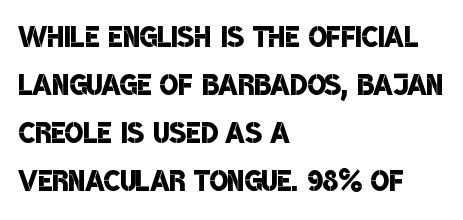
The image shows 39 px semibold, condensed sans-serif type; set left-aligned, line spacing 1.23x, normal letter spacing, not underlined; low stroke contrast and a large x-height.
